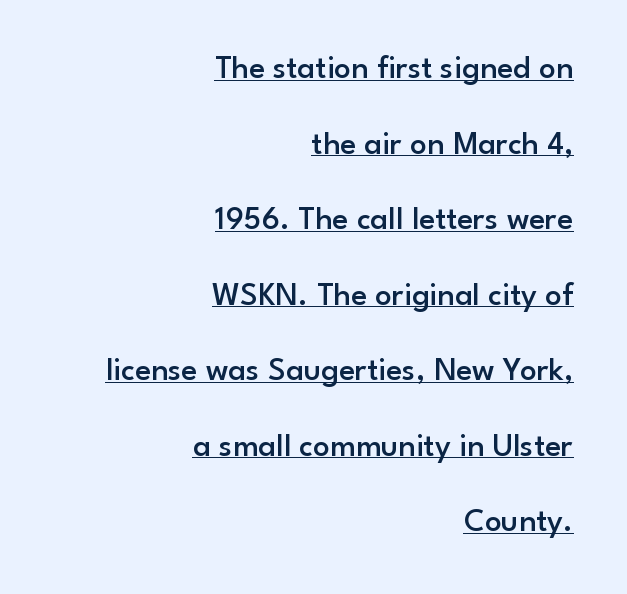
Q: Is the text bold? A: Semi-bold.
Q: Is the text italic (slanted)? A: No, it is upright.
Q: Is the typeface a serif or a sans-serif typeface? A: Sans-serif.
Q: Is the text underlined? A: Yes.
Q: How is the paragraph aligned? A: Right-aligned.
Q: Is the spacing between letters normal or unusually wide? A: Normal.
Q: Is the spacing between lines tight, normal or loose? A: Loose.
Q: Width (condensed, normal, or wide)? A: Normal.
Q: Stroke contrast? A: Low.
Q: x-height? A: Small.
Q: Monospaced? A: No.
